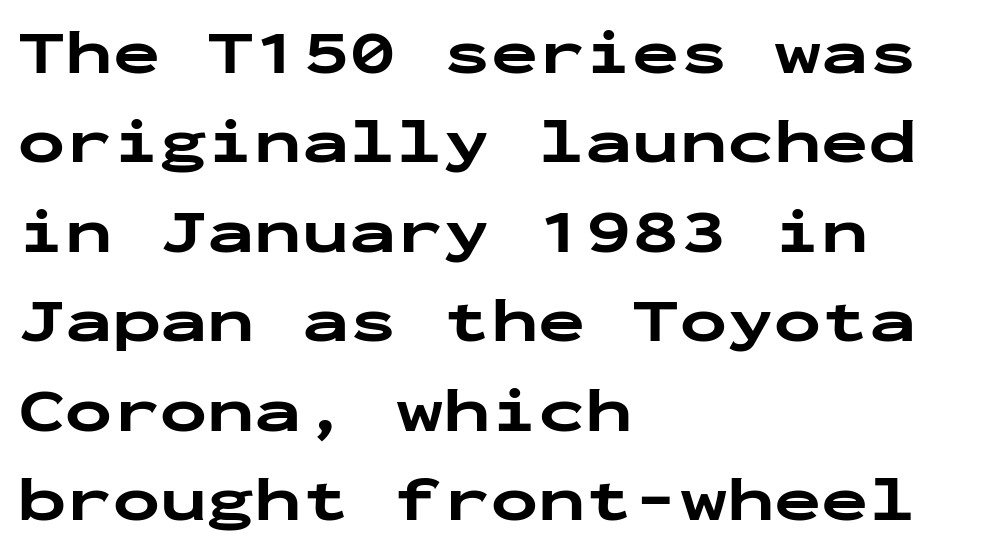
The image shows 63 px bold, wide sans-serif type, upright, monospaced; set left-aligned, normal line spacing (1.42x), normal letter spacing, not underlined; low stroke contrast and a medium x-height.
